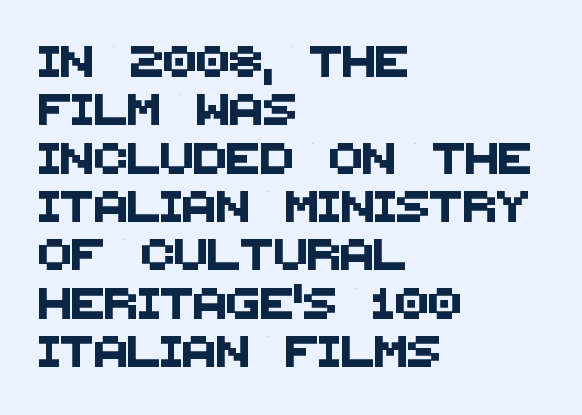
Q: Is the typeface a serif or a sans-serif typeface? A: Sans-serif.
Q: Is the text underlined? A: No.
Q: How is the paragraph aligned? A: Left-aligned.
Q: Is the spacing between letters normal or unusually wide? A: Normal.
Q: Is the spacing between lines tight, normal or loose? A: Normal.
Q: Width (condensed, normal, or wide)? A: Normal.
Q: Stroke contrast? A: Medium.
Q: x-height? A: Large.
Q: Monospaced? A: No.
